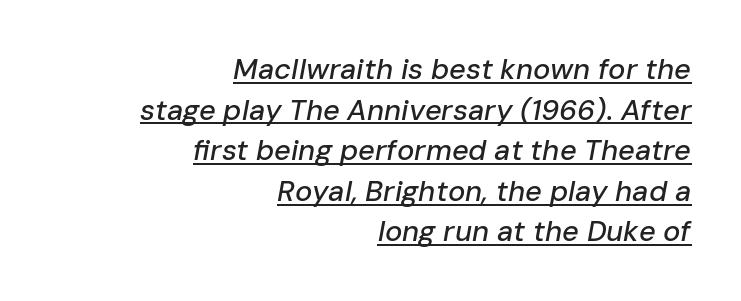
The image shows 29 px text type, italic (leaning right); set right-aligned, normal line spacing (1.4x), normal letter spacing, underlined; low stroke contrast and a medium x-height.
